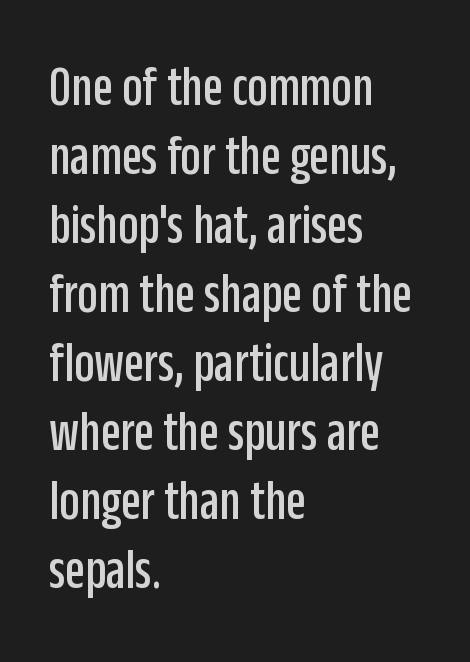
Q: Is the text italic (slanted)? A: No, it is upright.
Q: Is the typeface a serif or a sans-serif typeface? A: Sans-serif.
Q: Is the text underlined? A: No.
Q: How is the paragraph aligned? A: Left-aligned.
Q: Is the spacing between letters normal or unusually wide? A: Normal.
Q: Width (condensed, normal, or wide)? A: Condensed.
Q: Stroke contrast? A: Low.
Q: x-height? A: Large.
Q: Monospaced? A: No.
